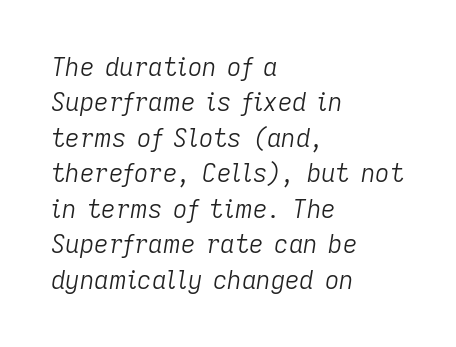
{"italic": "yes", "lean": "right", "slant_degrees": 9, "bold": "no", "underline": "no", "align": "left", "line_spacing": "normal", "line_spacing_ratio": 1.42, "letter_spacing": "normal", "letter_spacing_em": 0.0, "glyph_px": 25}
